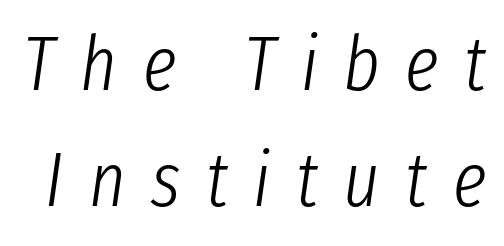
The image shows 77 px light, condensed type, italic (leaning right); set normal line spacing (1.51x), unusually wide letter spacing (+0.33 em), not underlined; low stroke contrast and a medium x-height.
